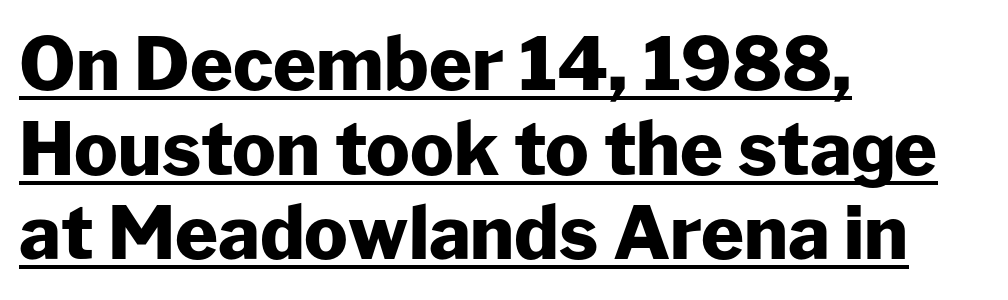
This rendering employs a face without finishing strokes, i.e., a sans-serif. Proportional: the letters do not fall into vertical columns. The lines in this sample share a left origin and differ only in where they stop. The specimen includes a rule beneath the text block's lines. Italic? Not at all — the glyphs are vertical.
